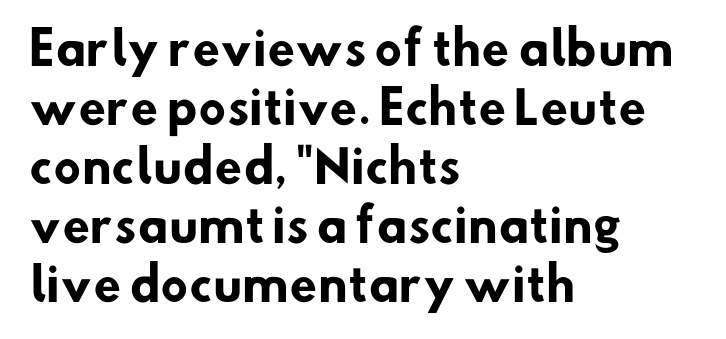
Q: Is the text bold? A: Yes.
Q: Is the typeface a serif or a sans-serif typeface? A: Sans-serif.
Q: Is the text underlined? A: No.
Q: How is the paragraph aligned? A: Left-aligned.
Q: Is the spacing between letters normal or unusually wide? A: Normal.
Q: Is the spacing between lines tight, normal or loose? A: Normal.
Q: Width (condensed, normal, or wide)? A: Normal.
Q: Stroke contrast? A: Low.
Q: x-height? A: Small.
Q: Monospaced? A: No.
